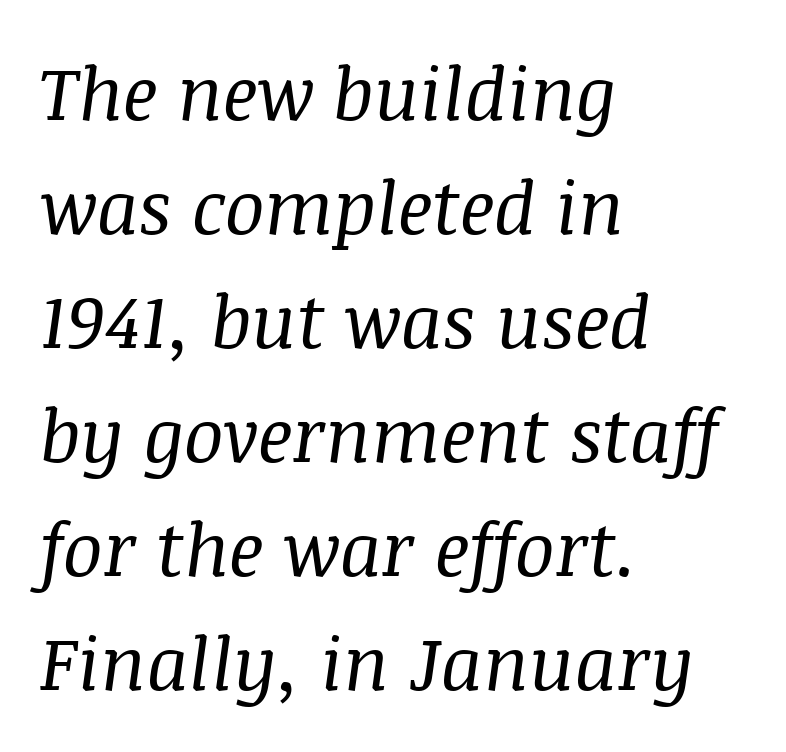
Q: Is the text bold? A: No.
Q: Is the text italic (slanted)? A: Yes, it leans right by about 8 degrees.
Q: Is the typeface a serif or a sans-serif typeface? A: Serif.
Q: Is the text underlined? A: No.
Q: How is the paragraph aligned? A: Left-aligned.
Q: Is the spacing between letters normal or unusually wide? A: Normal.
Q: Is the spacing between lines tight, normal or loose? A: Normal.
Q: Width (condensed, normal, or wide)? A: Normal.
Q: Stroke contrast? A: Medium.
Q: x-height? A: Large.
Q: Monospaced? A: No.
